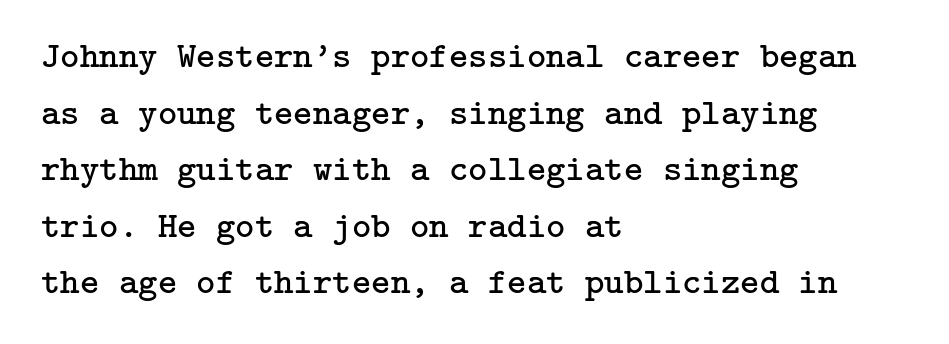
The image shows 37 px regular-weight serif type, upright; set left-aligned, normal line spacing (1.53x), normal letter spacing, not underlined; low stroke contrast and a medium x-height.
